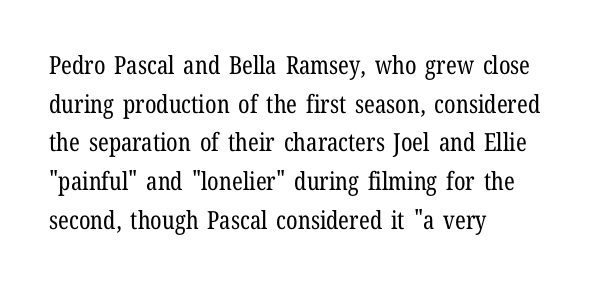
{"italic": "no", "bold": "no", "underline": "no", "align": "left", "line_spacing": "normal", "line_spacing_ratio": 1.55, "letter_spacing": "normal", "letter_spacing_em": 0.0, "glyph_px": 25}
